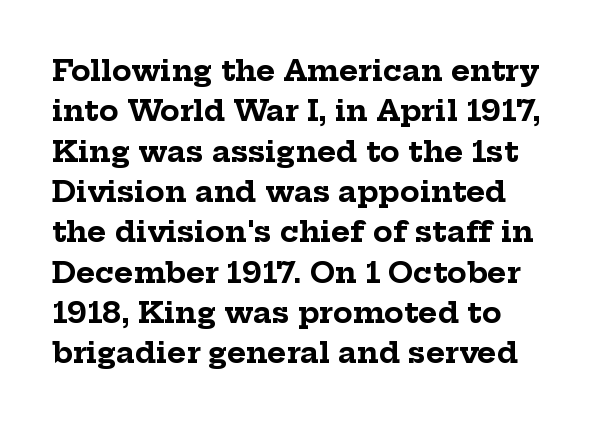
The image shows 29 px bold serif type, upright; set left-aligned, normal line spacing (1.39x), normal letter spacing, not underlined; low stroke contrast and a medium x-height.
